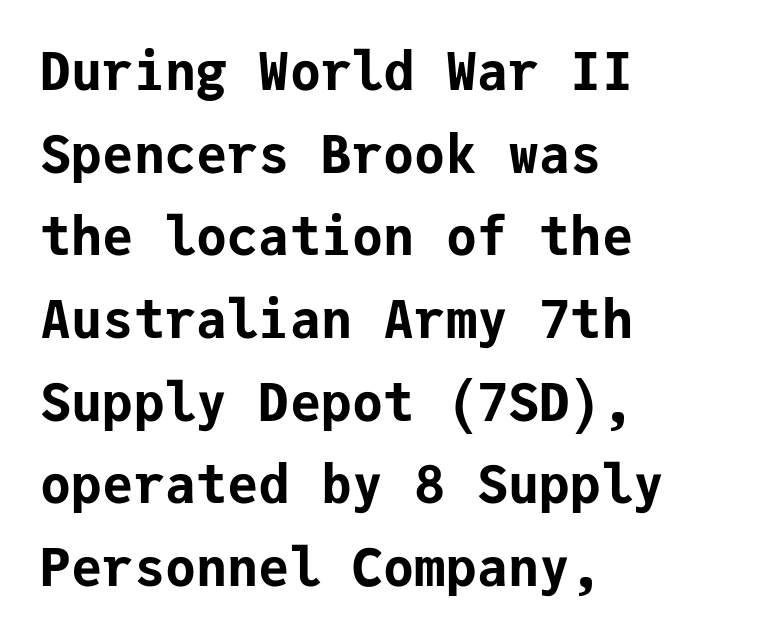
Q: Is the text bold? A: Yes.
Q: Is the text italic (slanted)? A: No, it is upright.
Q: Is the typeface a serif or a sans-serif typeface? A: Sans-serif.
Q: Is the text underlined? A: No.
Q: How is the paragraph aligned? A: Left-aligned.
Q: Is the spacing between letters normal or unusually wide? A: Normal.
Q: Is the spacing between lines tight, normal or loose? A: Normal.
Q: Width (condensed, normal, or wide)? A: Normal.
Q: Stroke contrast? A: Low.
Q: x-height? A: Medium.
Q: Monospaced? A: Yes.
